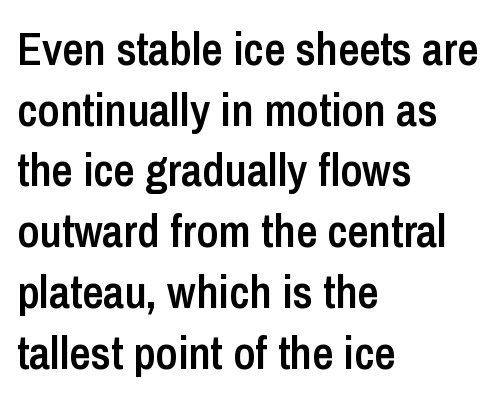
The image shows 46 px semibold, condensed sans-serif type, upright; set left-aligned, normal line spacing (1.32x), normal letter spacing, not underlined; low stroke contrast and a medium x-height.
